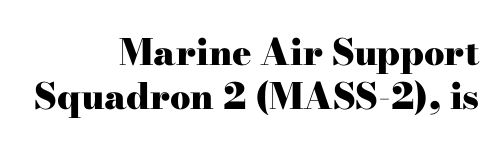
The image shows 36 px heavy, wide serif type, upright; set right-aligned, line spacing 1.22x, normal letter spacing, not underlined; high stroke contrast and a small x-height.
